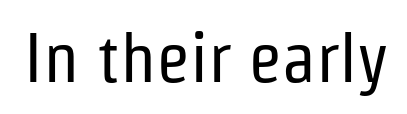
Q: Is the text bold? A: No.
Q: Is the text italic (slanted)? A: No, it is upright.
Q: Is the typeface a serif or a sans-serif typeface? A: Sans-serif.
Q: Is the text underlined? A: No.
Q: Is the spacing between letters normal or unusually wide? A: Normal.
Q: Width (condensed, normal, or wide)? A: Condensed.
Q: Stroke contrast? A: Low.
Q: x-height? A: Medium.
Q: Monospaced? A: No.
